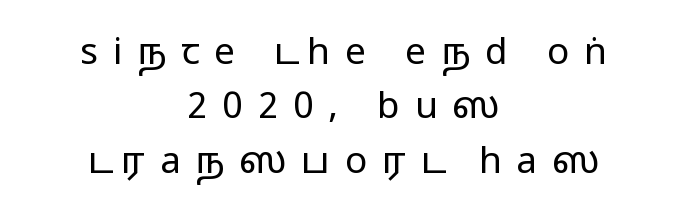
Q: Is the text bold? A: No.
Q: Is the text italic (slanted)? A: No, it is upright.
Q: Is the typeface a serif or a sans-serif typeface? A: Sans-serif.
Q: Is the text underlined? A: No.
Q: How is the paragraph aligned? A: Centered.
Q: Is the spacing between letters normal or unusually wide? A: Unusually wide.
Q: Is the spacing between lines tight, normal or loose? A: Normal.
Q: Width (condensed, normal, or wide)? A: Wide.
Q: Stroke contrast? A: Low.
Q: x-height? A: Medium.
Q: Monospaced? A: No.
